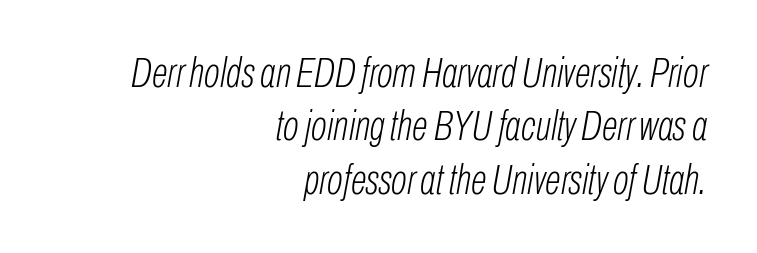
Q: Is the text bold? A: No.
Q: Is the text italic (slanted)? A: Yes, it leans right by about 10 degrees.
Q: Is the text underlined? A: No.
Q: How is the paragraph aligned? A: Right-aligned.
Q: Is the spacing between letters normal or unusually wide? A: Normal.
Q: Is the spacing between lines tight, normal or loose? A: Normal.
Q: Width (condensed, normal, or wide)? A: Condensed.
Q: Stroke contrast? A: Low.
Q: x-height? A: Medium.
Q: Monospaced? A: No.
